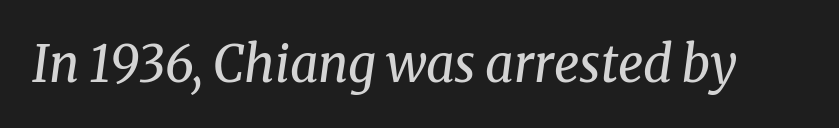
Weight: not bold — regular or lighter. This sample uses an oblique cut, with every glyph tilted off the vertical. There is no visible air inserted between adjacent glyphs. Is this a fixed-width face? No — the glyphs have proportional, varying widths. Decoration check: the copy has no underline. The rendering shows small feet on the letterforms — a serif design.
